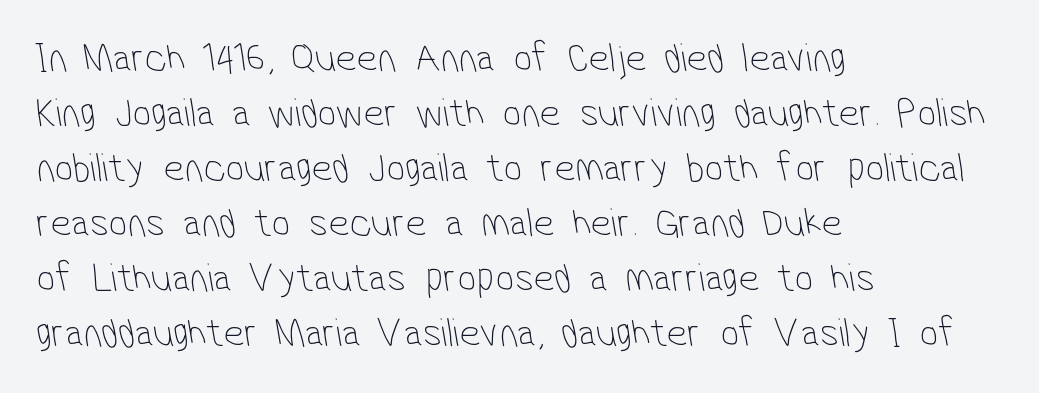
Q: Is the text bold? A: No.
Q: Is the typeface a serif or a sans-serif typeface? A: Sans-serif.
Q: Is the text underlined? A: No.
Q: How is the paragraph aligned? A: Left-aligned.
Q: Is the spacing between letters normal or unusually wide? A: Normal.
Q: Is the spacing between lines tight, normal or loose? A: Normal.
Q: Width (condensed, normal, or wide)? A: Condensed.
Q: Stroke contrast? A: Low.
Q: x-height? A: Medium.
Q: Monospaced? A: No.
